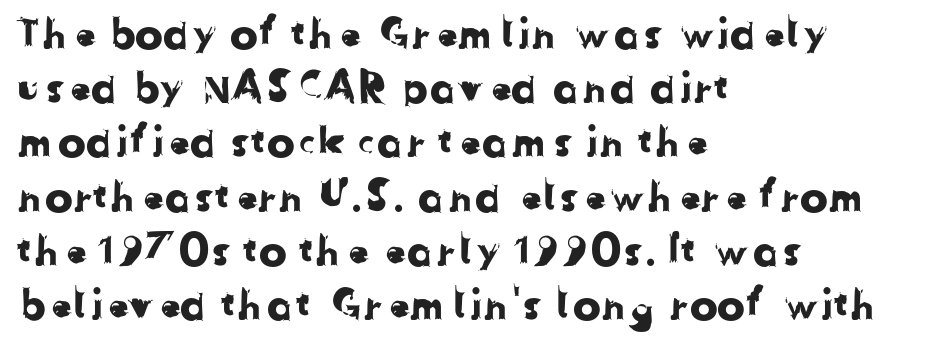
Horizontally, the lines are justified to the leading edge only. Nothing unusual about the tracking: characters are spaced as the font intends. Is there much room between lines? A standard amount, neither cramped nor airy. The glyphs are unaccompanied by any horizontal stroke below them. The type family on display is of the sans-serif kind.
